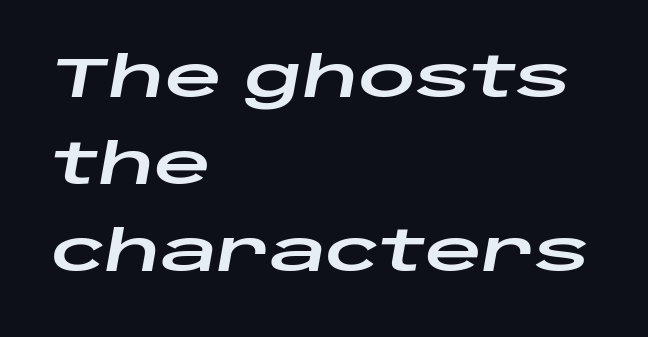
{"italic": "yes", "lean": "right", "slant_degrees": 10, "width": "wide", "stroke_contrast": "low", "x_height": "large", "monospaced": "no", "underline": "no", "align": "left", "line_spacing": "normal", "line_spacing_ratio": 1.55, "letter_spacing": "normal", "letter_spacing_em": 0.0, "glyph_px": 56}
